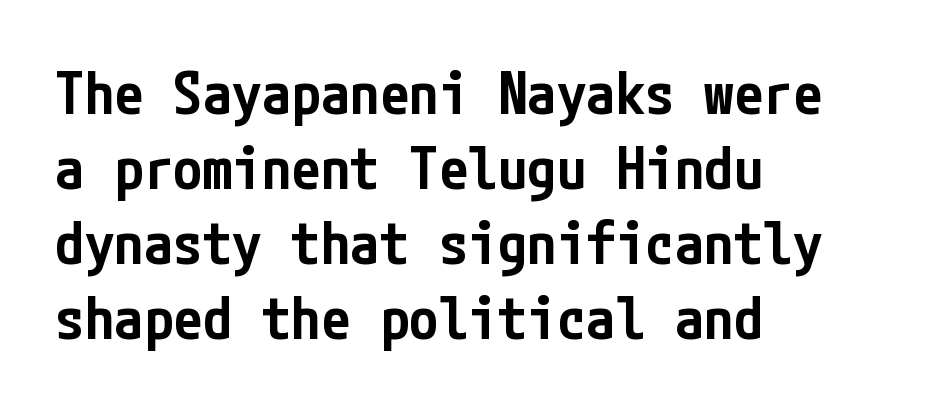
Semibold letterforms, between regular and bold. Letter spacing: default. This is sans-serif lettering, the kind often seen on screens and signage. Leading matches the norm, producing a regular column.
